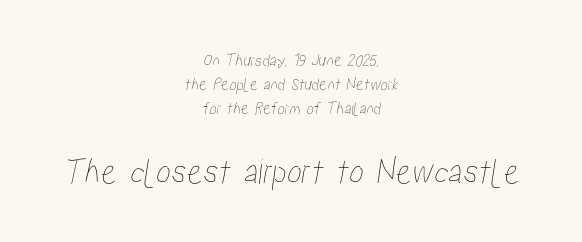
Q: Is the text underlined? A: No.
Q: How is the paragraph aligned? A: Centered.
Q: Is the spacing between letters normal or unusually wide? A: Normal.
Q: Is the spacing between lines tight, normal or loose? A: Normal.
Q: Which block of text is set in a larger size, the first (top) or the second (bottom)? A: The second (bottom) one.
Q: Width (condensed, normal, or wide)? A: Condensed.
Q: Stroke contrast? A: Low.
Q: x-height? A: Medium.
Q: Monospaced? A: No.
